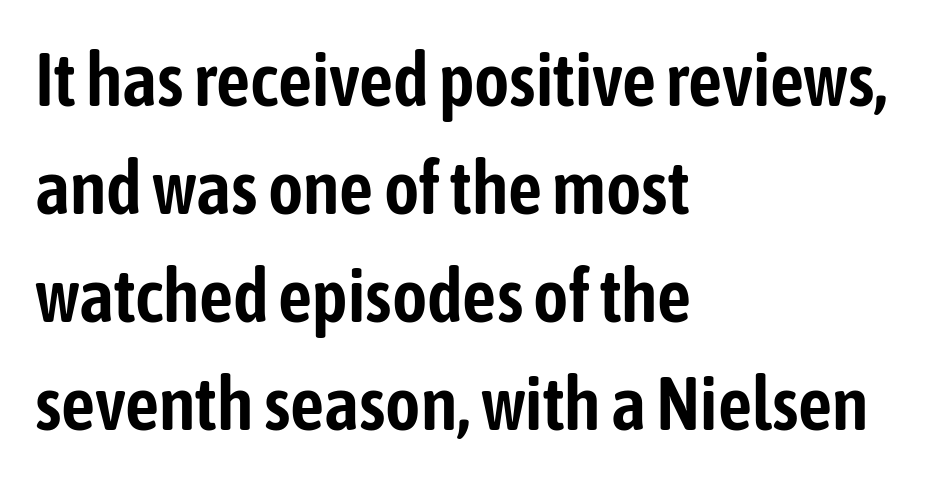
Q: Is the text italic (slanted)? A: No, it is upright.
Q: Is the typeface a serif or a sans-serif typeface? A: Sans-serif.
Q: Is the text underlined? A: No.
Q: How is the paragraph aligned? A: Left-aligned.
Q: Is the spacing between letters normal or unusually wide? A: Normal.
Q: Is the spacing between lines tight, normal or loose? A: Normal.
Q: Width (condensed, normal, or wide)? A: Condensed.
Q: Stroke contrast? A: Low.
Q: x-height? A: Medium.
Q: Monospaced? A: No.
